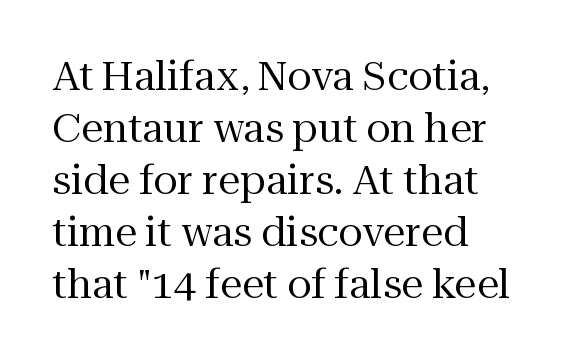
The image shows 40 px regular-weight serif type, upright; set normal line spacing (1.3x), normal letter spacing, not underlined; medium stroke contrast and a medium x-height.
